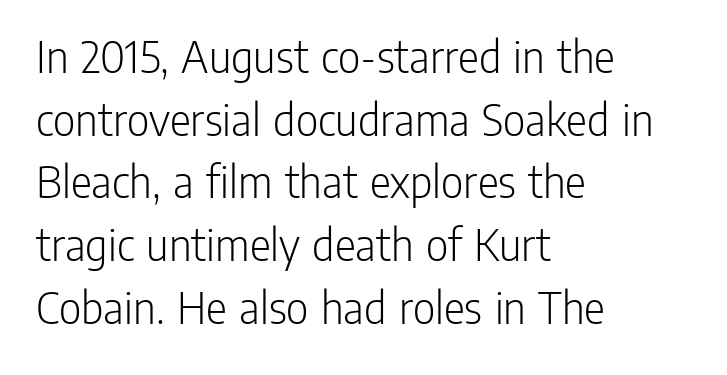
{"serif": "no", "italic": "no", "bold": "no", "weight": "light", "width": "condensed", "stroke_contrast": "low", "x_height": "medium", "monospaced": "no", "underline": "no", "align": "left", "line_spacing": "normal", "line_spacing_ratio": 1.28, "letter_spacing": "normal", "letter_spacing_em": 0.0, "glyph_px": 49}
